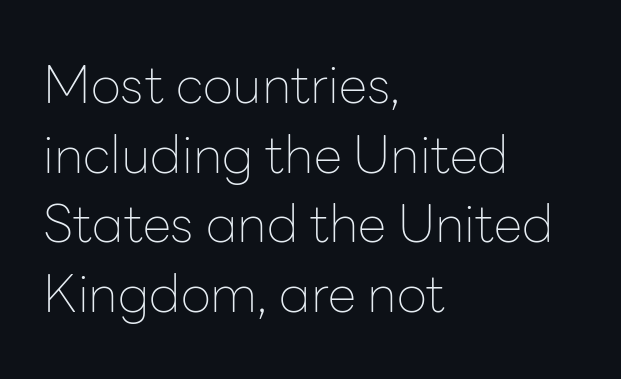
Designer's note — italics off, roman on. Leftover space on each line is placed entirely after the last word. Does extra space separate the letters? No, they use regular spacing. No feet cap the strokes, marking this as sans-serif type. Anything drawn beneath the words? Only blank space. The strokes carry an ordinary text weight at most.
